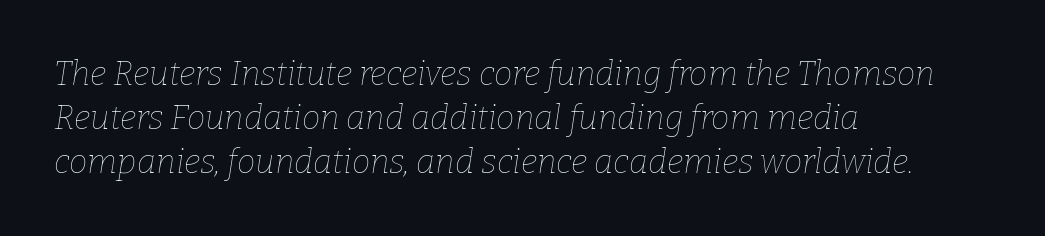
{"italic": "yes", "lean": "right", "slant_degrees": 9, "bold": "no", "weight": "thin", "width": "normal", "stroke_contrast": "low", "x_height": "medium", "monospaced": "no", "underline": "no", "align": "left", "line_spacing": "normal", "line_spacing_ratio": 1.33, "letter_spacing": "normal", "letter_spacing_em": 0.0, "glyph_px": 33}
